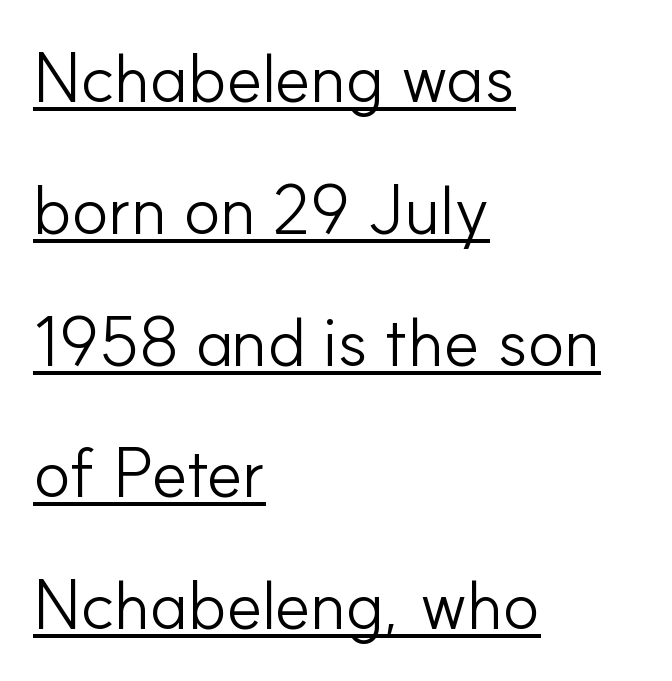
{"serif": "no", "italic": "no", "bold": "no", "weight": "light", "width": "normal", "stroke_contrast": "low", "x_height": "small", "monospaced": "no", "underline": "yes", "align": "left", "line_spacing": "loose", "line_spacing_ratio": 1.91, "letter_spacing": "normal", "letter_spacing_em": 0.0, "glyph_px": 69}
